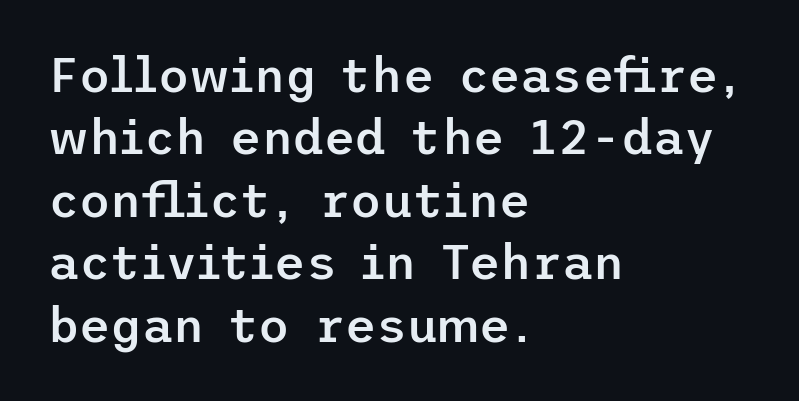
{"serif": "no", "italic": "no", "bold": "semi", "weight": "semibold", "width": "normal", "stroke_contrast": "low", "x_height": "medium", "underline": "no", "align": "left", "line_spacing": "normal", "line_spacing_ratio": 1.3, "letter_spacing": "normal", "letter_spacing_em": 0.0, "glyph_px": 48}
